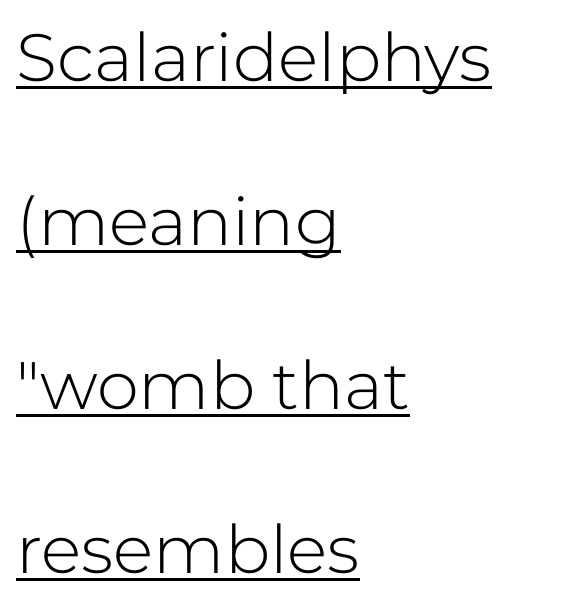
The image shows 67 px light sans-serif type, upright; set left-aligned, loose line spacing (2.45x), normal letter spacing, underlined; low stroke contrast and a medium x-height.
